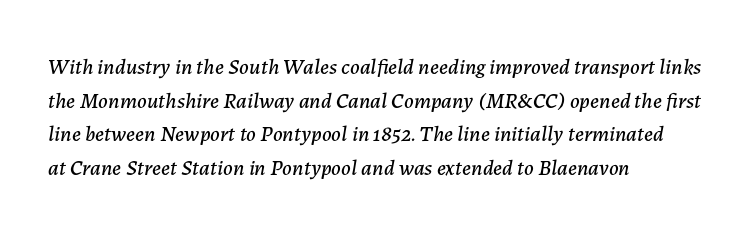
Q: Is the text italic (slanted)? A: Yes, it leans right by about 7 degrees.
Q: Is the text underlined? A: No.
Q: How is the paragraph aligned? A: Left-aligned.
Q: Is the spacing between letters normal or unusually wide? A: Normal.
Q: Is the spacing between lines tight, normal or loose? A: Normal.
